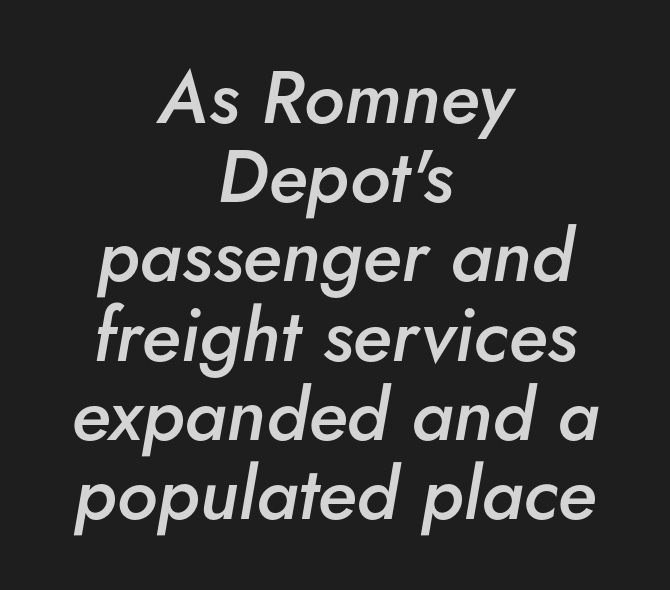
{"italic": "yes", "lean": "right", "slant_degrees": 5, "bold": "semi", "weight": "semibold", "width": "normal", "stroke_contrast": "low", "x_height": "small", "monospaced": "no", "underline": "no", "align": "center", "line_spacing": "tight", "line_spacing_ratio": 1.07, "letter_spacing": "normal", "letter_spacing_em": 0.0, "glyph_px": 74}
